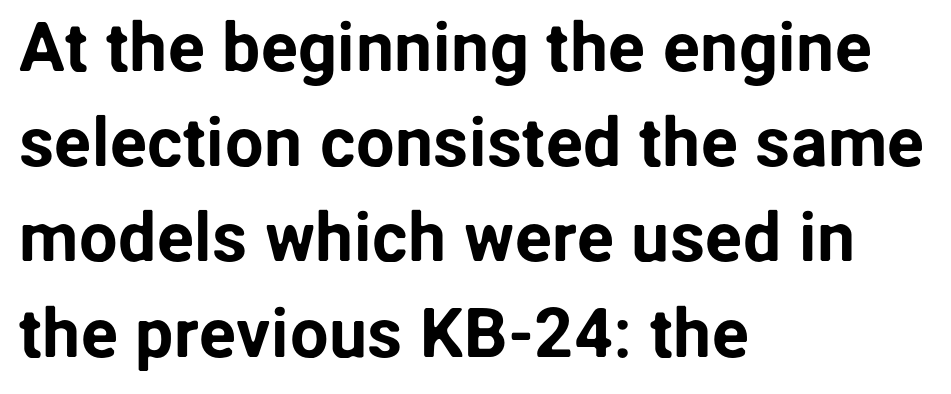
Q: Is the text italic (slanted)? A: No, it is upright.
Q: Is the typeface a serif or a sans-serif typeface? A: Sans-serif.
Q: Is the text underlined? A: No.
Q: How is the paragraph aligned? A: Left-aligned.
Q: Is the spacing between letters normal or unusually wide? A: Normal.
Q: Is the spacing between lines tight, normal or loose? A: Normal.
Q: Width (condensed, normal, or wide)? A: Normal.
Q: Stroke contrast? A: Low.
Q: x-height? A: Medium.
Q: Monospaced? A: No.
